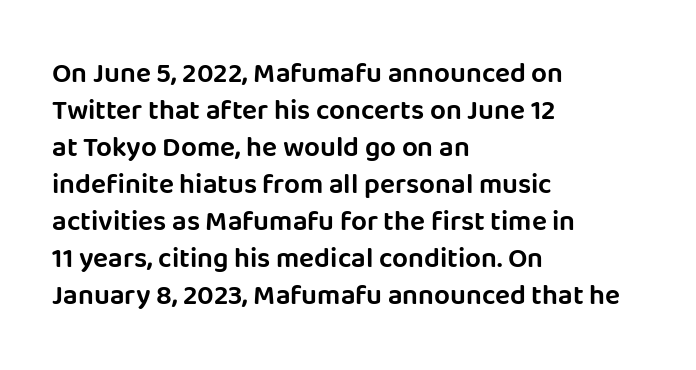
{"serif": "no", "italic": "no", "width": "normal", "stroke_contrast": "low", "x_height": "large", "monospaced": "no", "underline": "no", "align": "left", "line_spacing": "normal", "line_spacing_ratio": 1.32, "letter_spacing": "normal", "letter_spacing_em": 0.0, "glyph_px": 28}
